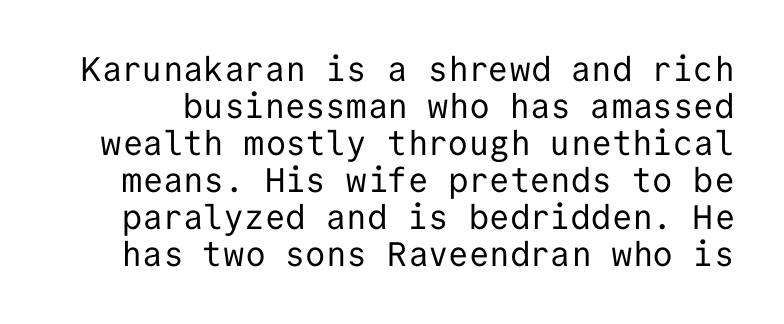
Every stem runs plumb, perpendicular to the baseline. A sans-serif font was chosen for this passage. Leading is clearly below the norm, producing a dense column. The line texture is even and compact thanks to regular tracking. Every character here occupies the same horizontal width, giving the sample a typewriter-like rhythm. On a weight scale, this lands at 450 or below.
